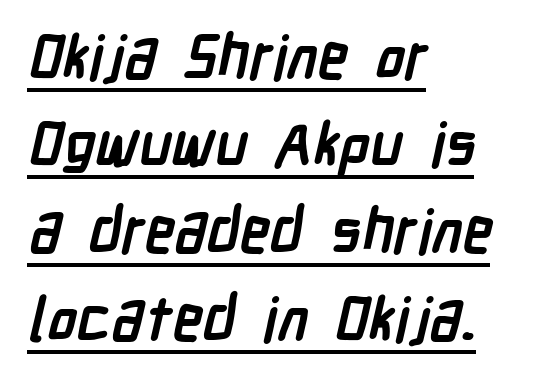
The letterforms sit shoulder to shoulder at normal distance. A normal amount of white space separates one row of letters from the next. Character widths vary here, with narrow letters taking less room than wide ones. Regarding serifs, this sample does without them.
